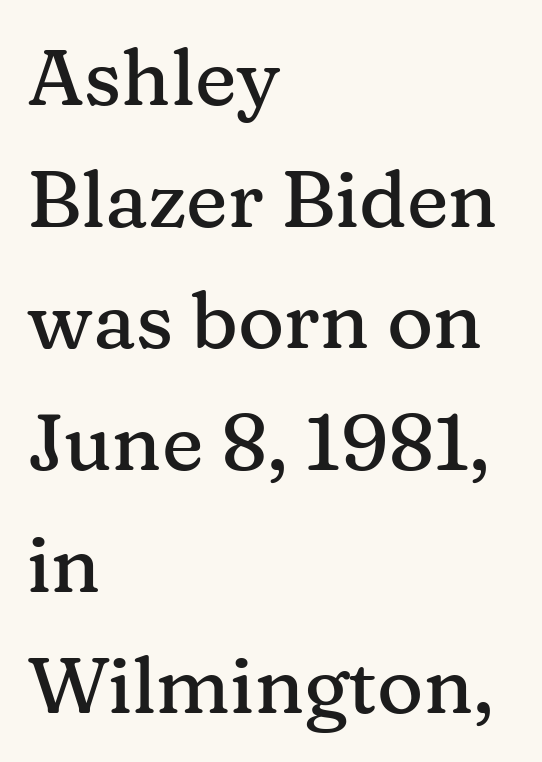
{"serif": "yes", "italic": "no", "width": "normal", "stroke_contrast": "medium", "x_height": "medium", "monospaced": "no", "underline": "no", "align": "left", "line_spacing": "normal", "line_spacing_ratio": 1.54, "letter_spacing": "normal", "letter_spacing_em": 0.0, "glyph_px": 79}
